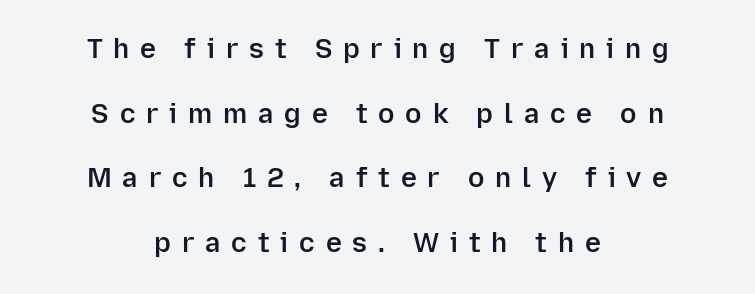
{"italic": "no", "bold": "semi", "underline": "no", "align": "center", "line_spacing": "loose", "line_spacing_ratio": 2.39, "letter_spacing": "wide", "letter_spacing_em": 0.4, "glyph_px": 27}
